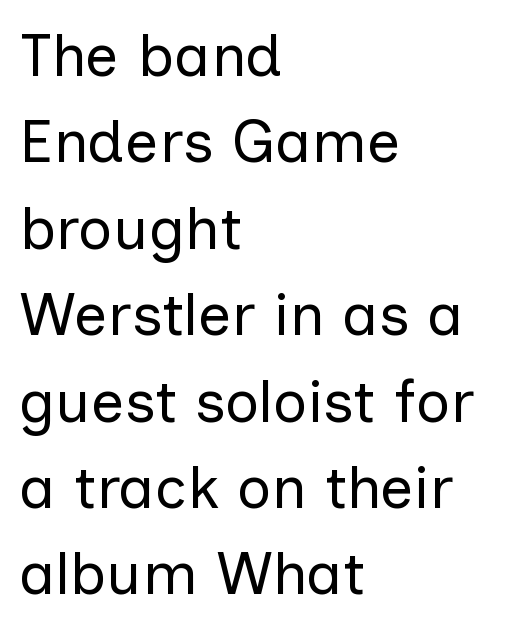
Q: Is the text bold? A: No.
Q: Is the text italic (slanted)? A: No, it is upright.
Q: Is the typeface a serif or a sans-serif typeface? A: Sans-serif.
Q: Is the text underlined? A: No.
Q: How is the paragraph aligned? A: Left-aligned.
Q: Is the spacing between letters normal or unusually wide? A: Normal.
Q: Is the spacing between lines tight, normal or loose? A: Normal.
Q: Width (condensed, normal, or wide)? A: Normal.
Q: Stroke contrast? A: Low.
Q: x-height? A: Medium.
Q: Monospaced? A: No.
